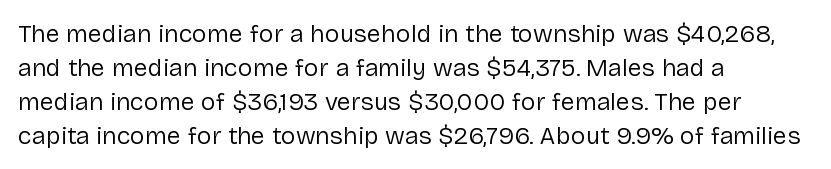
A normal amount of white space separates one row of letters from the next. Honestly, the letter spacing is just normal — you wouldn't notice it. The font's upright variant was chosen for this text. Is this a heavy cut? Hardly; it is regular or lighter. Caption: multi-line text, flush left, ragged right.
